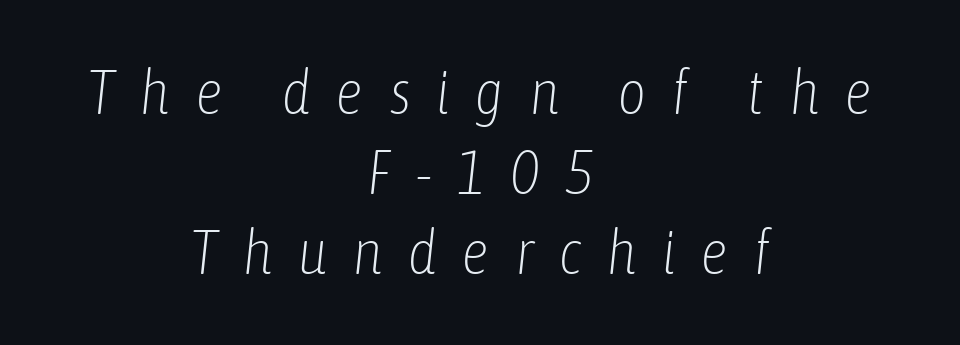
{"italic": "yes", "lean": "right", "slant_degrees": 6, "bold": "no", "weight": "light", "width": "condensed", "stroke_contrast": "low", "x_height": "medium", "monospaced": "no", "underline": "no", "align": "center", "line_spacing": "normal", "line_spacing_ratio": 1.27, "letter_spacing": "wide", "letter_spacing_em": 0.39, "glyph_px": 63}
